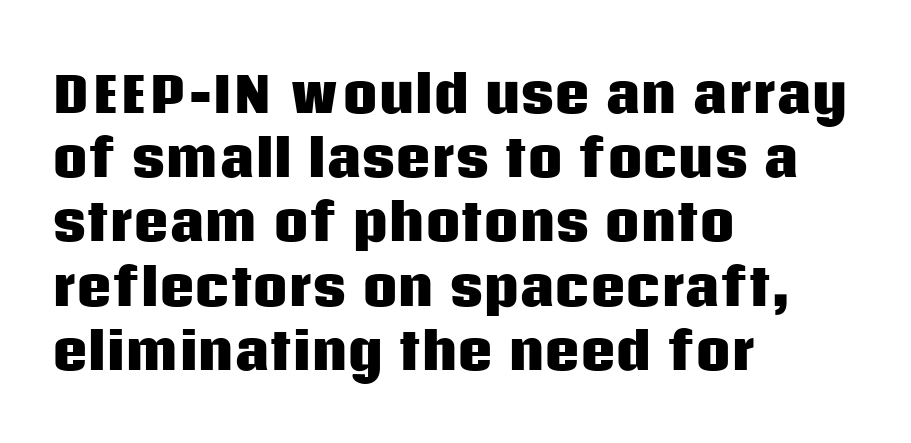
The letters carry no serifs — their stems end cleanly without finishing strokes. The gaps between neighbouring characters are ordinary and unremarkable. Quick note: underline off. Style check: upright. The strokes are fattened all the way to bold.
